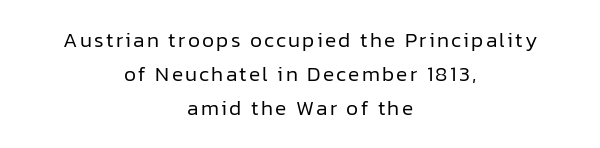
The image shows 21 px text type, upright; set centered, normal line spacing (1.63x), not underlined.
